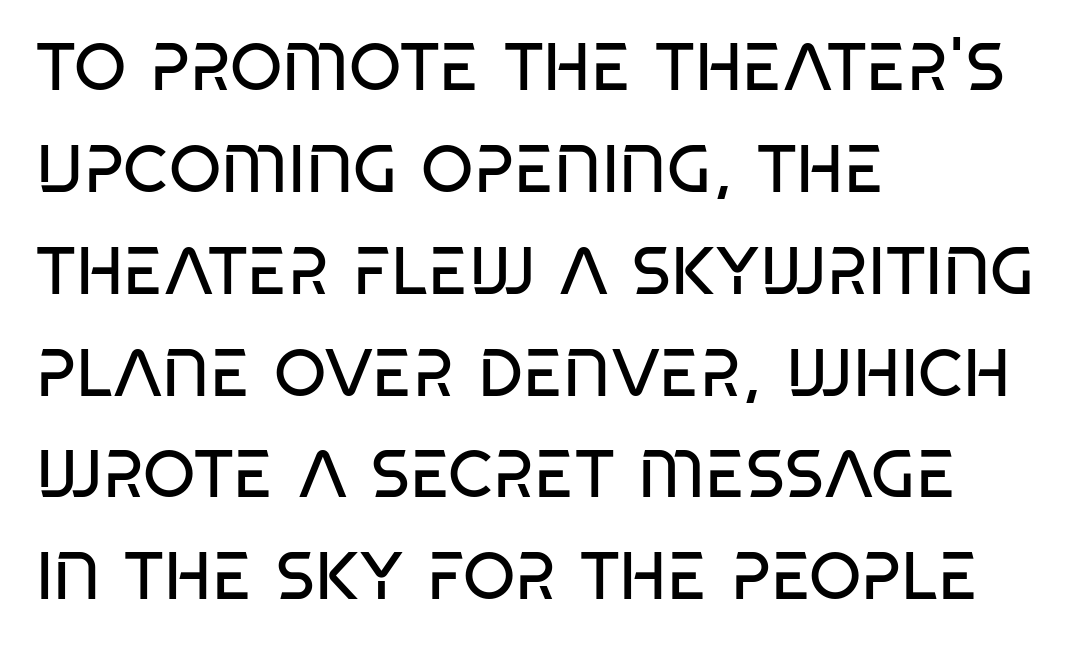
{"serif": "no", "italic": "no", "bold": "no", "weight": "regular", "width": "condensed", "stroke_contrast": "low", "x_height": "large", "monospaced": "no", "underline": "no", "align": "left", "line_spacing": "normal", "line_spacing_ratio": 1.52, "letter_spacing": "normal", "letter_spacing_em": 0.0, "glyph_px": 67}
